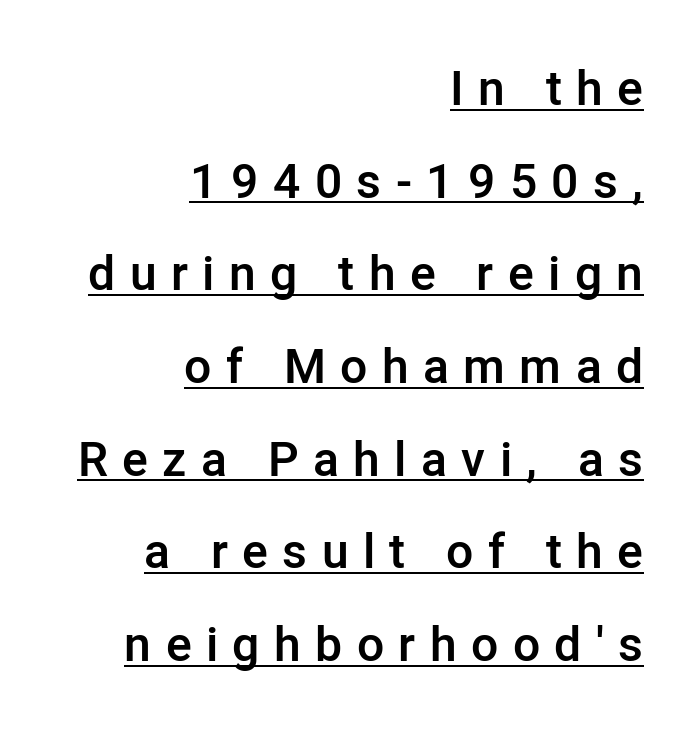
{"serif": "no", "italic": "no", "bold": "semi", "weight": "semibold", "width": "normal", "stroke_contrast": "low", "x_height": "medium", "monospaced": "no", "underline": "yes", "align": "right", "line_spacing": "loose", "line_spacing_ratio": 1.93, "letter_spacing": "wide", "letter_spacing_em": 0.3, "glyph_px": 48}
